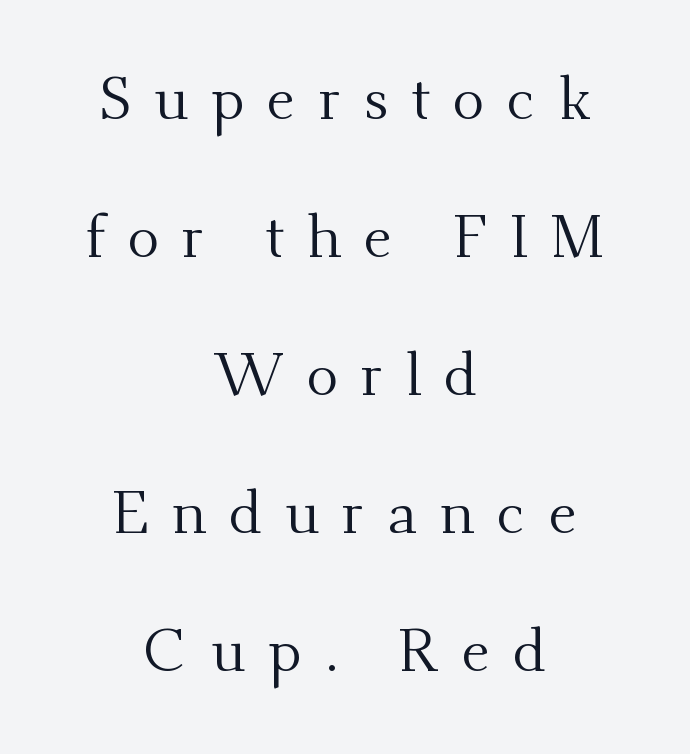
The image shows 60 px regular-weight serif type, upright; set centered, loose line spacing (2.3x), unusually wide letter spacing (+0.38 em), not underlined; medium stroke contrast and a small x-height.
